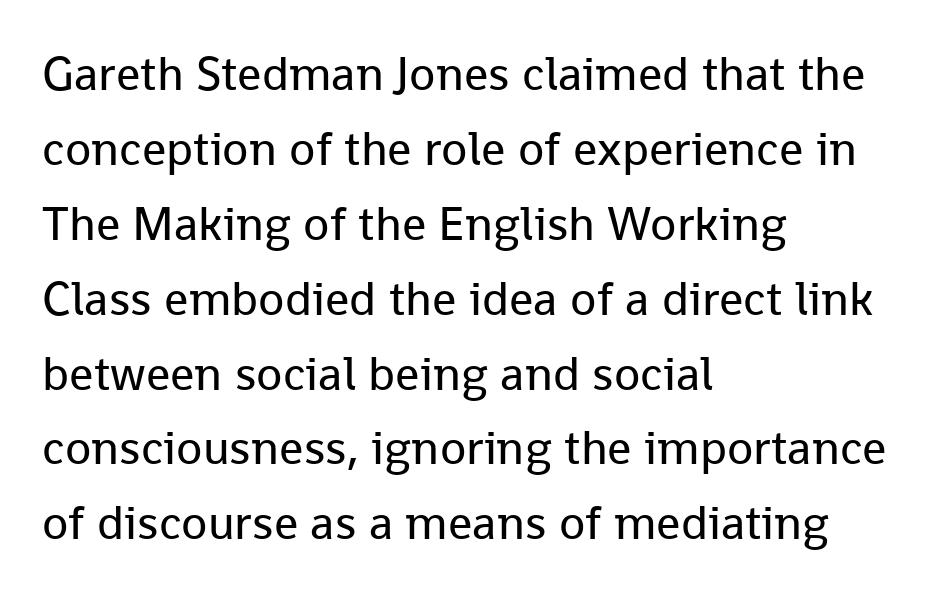
{"serif": "no", "italic": "no", "bold": "no", "weight": "regular", "width": "normal", "stroke_contrast": "low", "x_height": "medium", "monospaced": "no", "underline": "no", "align": "left", "line_spacing": "normal", "line_spacing_ratio": 1.56, "letter_spacing": "normal", "letter_spacing_em": 0.0, "glyph_px": 48}
